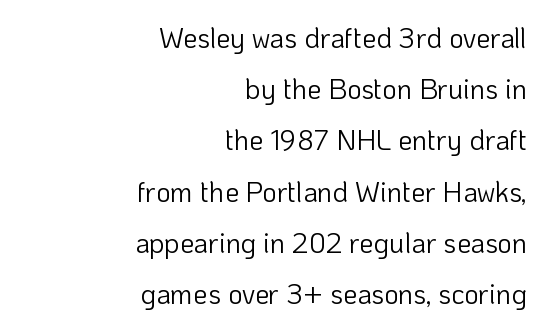
The image shows 28 px light sans-serif type, upright; set right-aligned, line spacing 1.83x, normal letter spacing, not underlined; low stroke contrast and a medium x-height.
